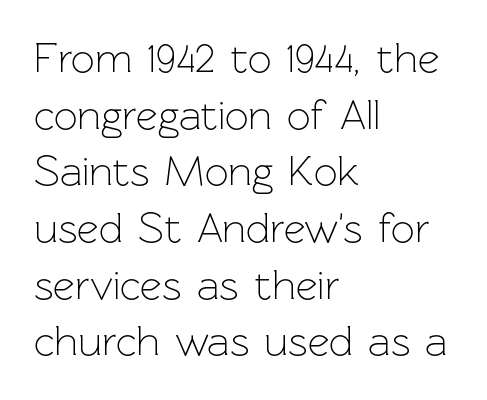
Q: Is the text bold? A: No.
Q: Is the text italic (slanted)? A: No, it is upright.
Q: Is the typeface a serif or a sans-serif typeface? A: Sans-serif.
Q: Is the text underlined? A: No.
Q: How is the paragraph aligned? A: Left-aligned.
Q: Is the spacing between letters normal or unusually wide? A: Normal.
Q: Is the spacing between lines tight, normal or loose? A: Normal.
Q: Width (condensed, normal, or wide)? A: Normal.
Q: Stroke contrast? A: Low.
Q: x-height? A: Medium.
Q: Monospaced? A: No.
